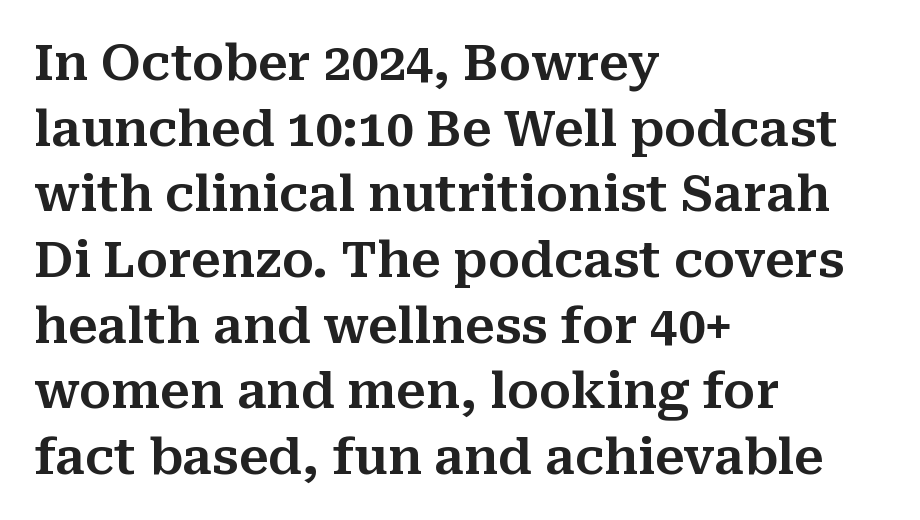
Q: Is the text italic (slanted)? A: No, it is upright.
Q: Is the typeface a serif or a sans-serif typeface? A: Serif.
Q: Is the text underlined? A: No.
Q: How is the paragraph aligned? A: Left-aligned.
Q: Is the spacing between letters normal or unusually wide? A: Normal.
Q: Is the spacing between lines tight, normal or loose? A: Normal.
Q: Width (condensed, normal, or wide)? A: Normal.
Q: Stroke contrast? A: Medium.
Q: x-height? A: Medium.
Q: Monospaced? A: No.
